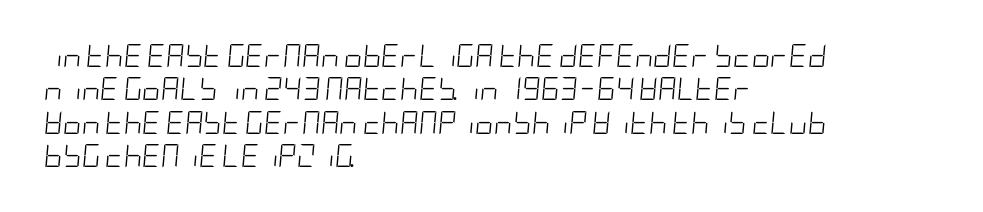
The image shows 23 px text type, italic (leaning right); set left-aligned, normal line spacing (1.45x), normal letter spacing, not underlined.
